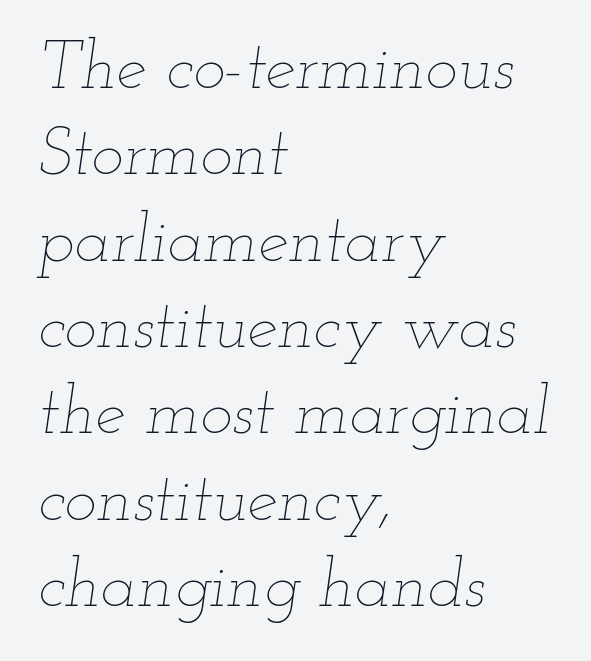
Q: Is the text bold? A: No.
Q: Is the text italic (slanted)? A: Yes, it leans right by about 12 degrees.
Q: Is the text underlined? A: No.
Q: How is the paragraph aligned? A: Left-aligned.
Q: Is the spacing between letters normal or unusually wide? A: Normal.
Q: Is the spacing between lines tight, normal or loose? A: Normal.
Q: Width (condensed, normal, or wide)? A: Wide.
Q: Stroke contrast? A: Low.
Q: x-height? A: Small.
Q: Monospaced? A: No.
